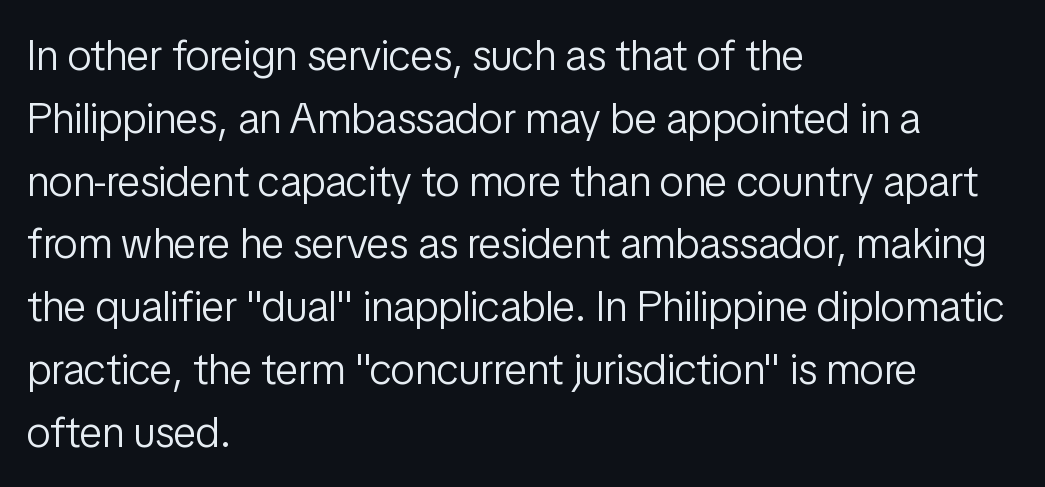
The image shows 43 px light, condensed sans-serif type, upright; set left-aligned, normal line spacing (1.46x), normal letter spacing, not underlined; low stroke contrast and a medium x-height.
